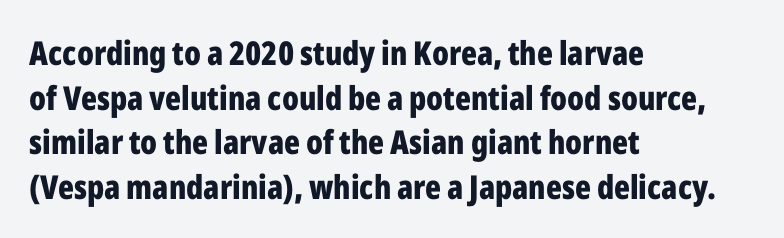
The image shows 33 px bold, condensed sans-serif type, upright; set left-aligned, normal line spacing (1.35x), normal letter spacing, not underlined; low stroke contrast and a medium x-height.
